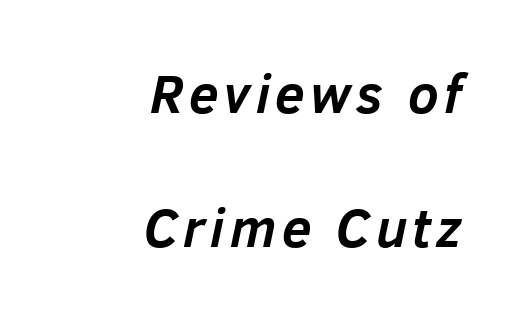
Q: Is the text bold? A: Yes.
Q: Is the text italic (slanted)? A: Yes, it leans right by about 12 degrees.
Q: Is the text underlined? A: No.
Q: How is the paragraph aligned? A: Right-aligned.
Q: Is the spacing between lines tight, normal or loose? A: Loose.
Q: Width (condensed, normal, or wide)? A: Normal.
Q: Stroke contrast? A: Low.
Q: x-height? A: Medium.
Q: Monospaced? A: No.
